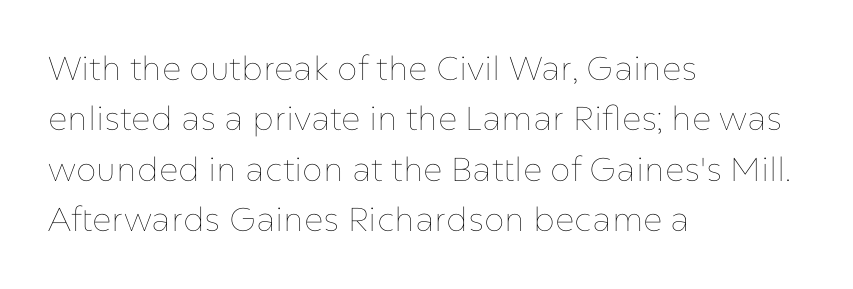
{"italic": "no", "bold": "no", "weight": "thin", "width": "normal", "stroke_contrast": "low", "x_height": "medium", "monospaced": "no", "underline": "no", "align": "left", "line_spacing": "normal", "line_spacing_ratio": 1.53, "letter_spacing": "normal", "letter_spacing_em": 0.0, "glyph_px": 33}
